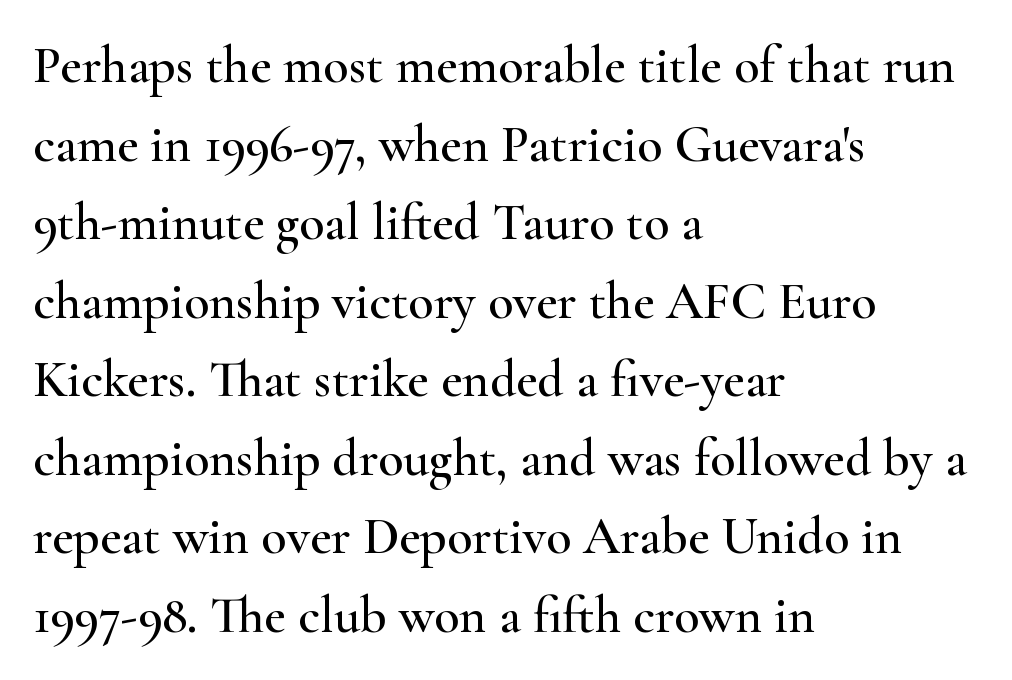
Q: Is the text italic (slanted)? A: No, it is upright.
Q: Is the typeface a serif or a sans-serif typeface? A: Serif.
Q: Is the text underlined? A: No.
Q: How is the paragraph aligned? A: Left-aligned.
Q: Is the spacing between letters normal or unusually wide? A: Normal.
Q: Is the spacing between lines tight, normal or loose? A: Normal.
Q: Width (condensed, normal, or wide)? A: Wide.
Q: Stroke contrast? A: High.
Q: x-height? A: Small.
Q: Monospaced? A: No.
